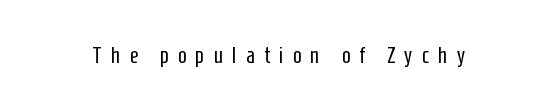
The image shows 23 px text type, upright; set unusually wide letter spacing (+0.4 em), not underlined.
